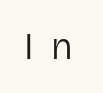
The image shows 37 px regular-weight sans-serif type, upright; set unusually wide letter spacing (+0.47 em), not underlined; low stroke contrast and a medium x-height.
